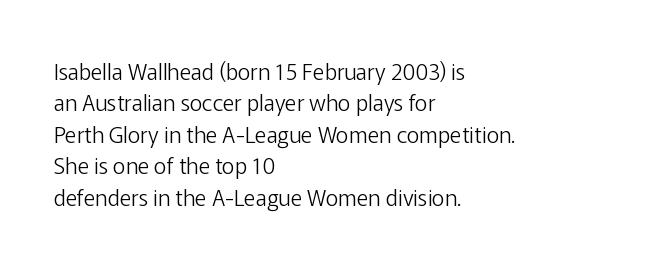
The line-height multiplier appears to be the usual default. The ragged edge is on the right, which tells us the setting is flush left. A typesetter would mark this as roman, not italic. This sample uses plain, unmodified letter spacing. No letter is thick-stroked: the sample isn't bold.
